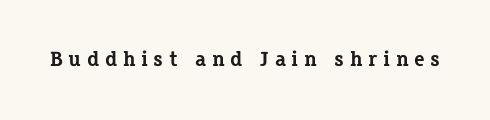
Look at the stroke-to-counter ratio: heavy, a bold. Lines of text with bare space underneath. These lines were composed using upright roman letters. The passage shown has open, widely tracked lettering throughout.
